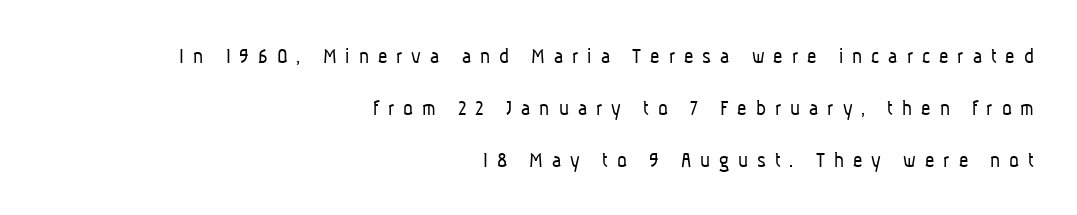
The image shows 23 px text type; set right-aligned, loose line spacing (2.26x), unusually wide letter spacing (+0.39 em), not underlined.
